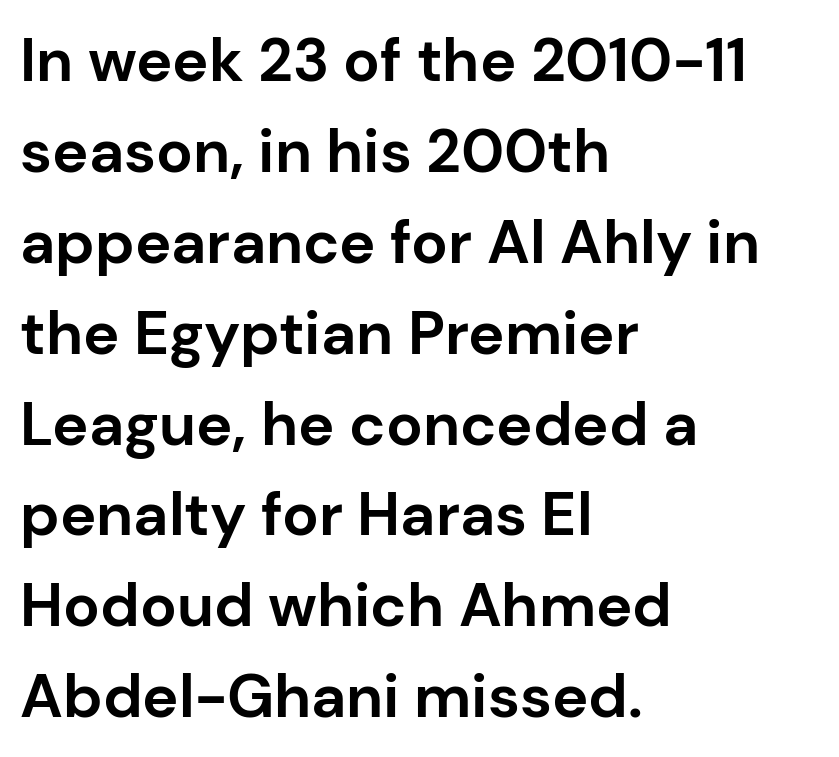
{"serif": "no", "italic": "no", "bold": "yes", "weight": "bold", "width": "normal", "stroke_contrast": "low", "x_height": "medium", "monospaced": "no", "underline": "no", "align": "left", "line_spacing": "normal", "line_spacing_ratio": 1.49, "letter_spacing": "normal", "letter_spacing_em": 0.0, "glyph_px": 61}
